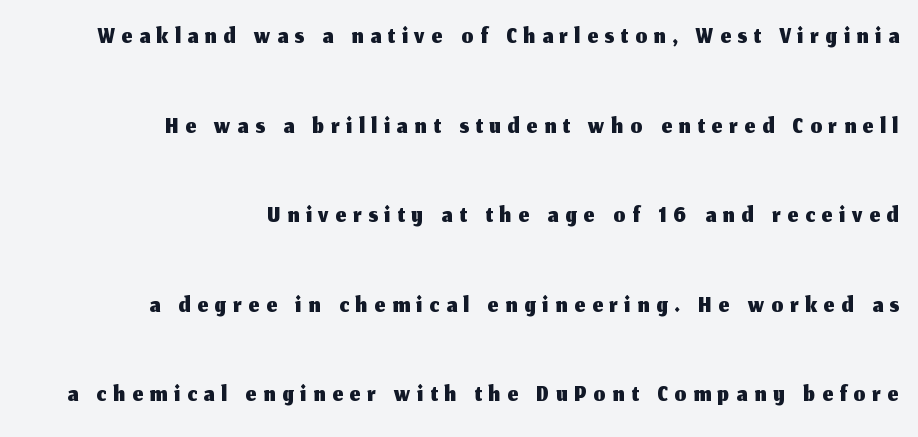
{"serif": "no", "italic": "no", "width": "normal", "stroke_contrast": "medium", "x_height": "medium", "monospaced": "no", "underline": "no", "align": "right", "line_spacing": "loose", "line_spacing_ratio": 2.42, "glyph_px": 37}
